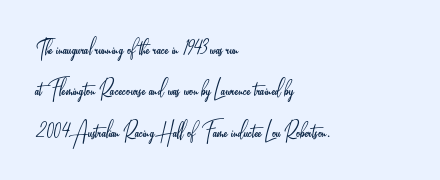
The image shows 26 px text type; set left-aligned, normal line spacing (1.59x), normal letter spacing, not underlined.
